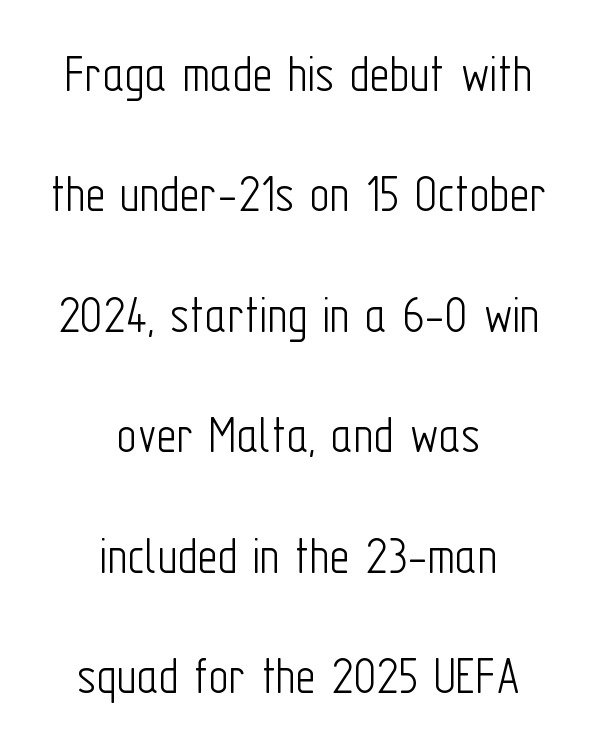
The image shows 55 px light, condensed sans-serif type, upright; set centered, loose line spacing (2.19x), normal letter spacing, not underlined; low stroke contrast and a medium x-height.
